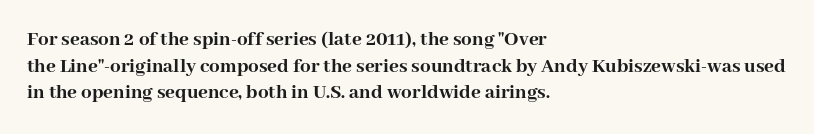
The image shows 21 px bold type, upright; set left-aligned, normal line spacing (1.27x), normal letter spacing, not underlined.
